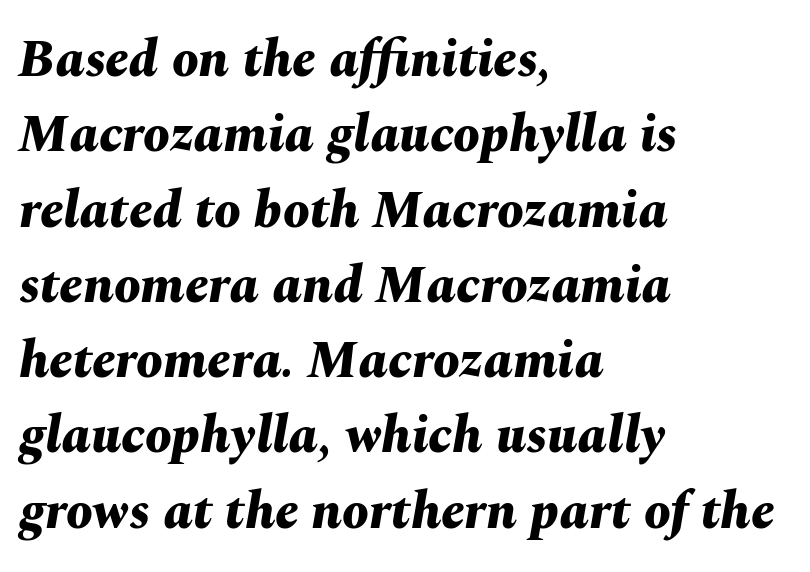
The image shows 53 px bold type, italic (leaning right); set left-aligned, normal line spacing (1.42x), normal letter spacing, not underlined; medium stroke contrast and a medium x-height.
